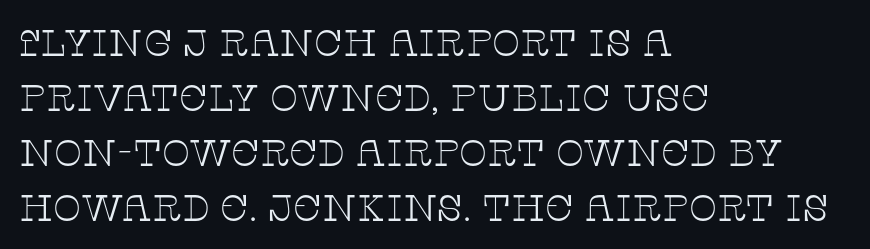
The image shows 37 px thin, wide serif type, upright; set left-aligned, normal line spacing (1.49x), normal letter spacing, not underlined; low stroke contrast and a large x-height.
